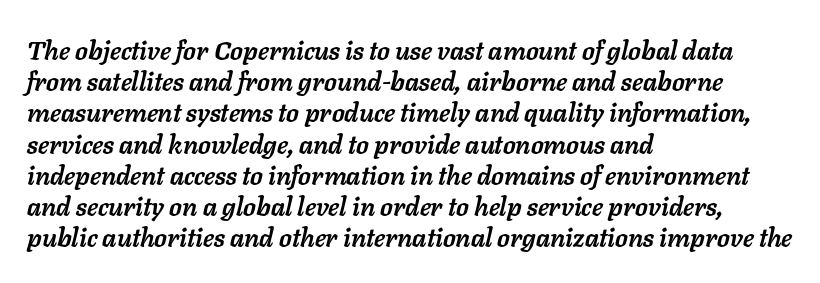
Q: Is the text bold? A: Yes.
Q: Is the text italic (slanted)? A: Yes, it leans right by about 11 degrees.
Q: Is the text underlined? A: No.
Q: How is the paragraph aligned? A: Left-aligned.
Q: Is the spacing between letters normal or unusually wide? A: Normal.
